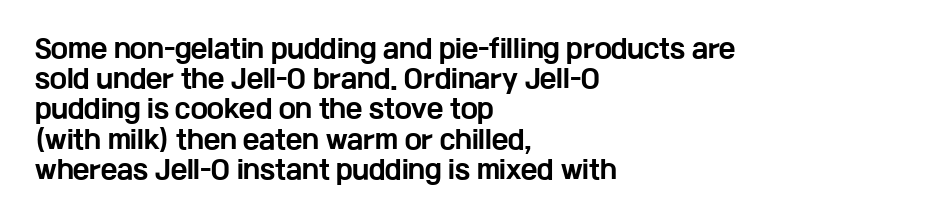
Q: Is the text bold? A: Yes.
Q: Is the text italic (slanted)? A: No, it is upright.
Q: Is the text underlined? A: No.
Q: How is the paragraph aligned? A: Left-aligned.
Q: Is the spacing between letters normal or unusually wide? A: Normal.
